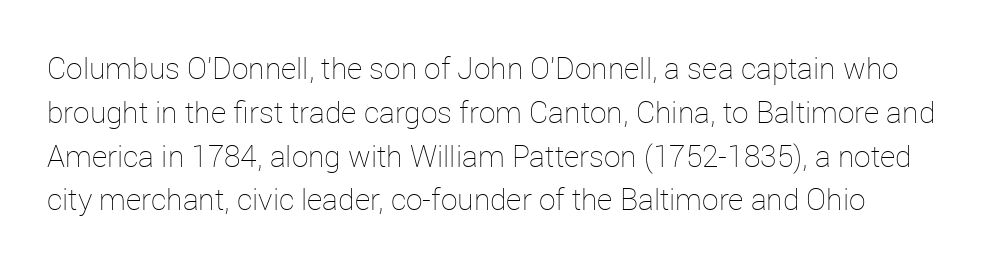
{"italic": "no", "bold": "no", "weight": "thin", "width": "normal", "stroke_contrast": "low", "x_height": "medium", "monospaced": "no", "underline": "no", "line_spacing": "normal", "line_spacing_ratio": 1.46, "letter_spacing": "normal", "letter_spacing_em": 0.0, "glyph_px": 30}
